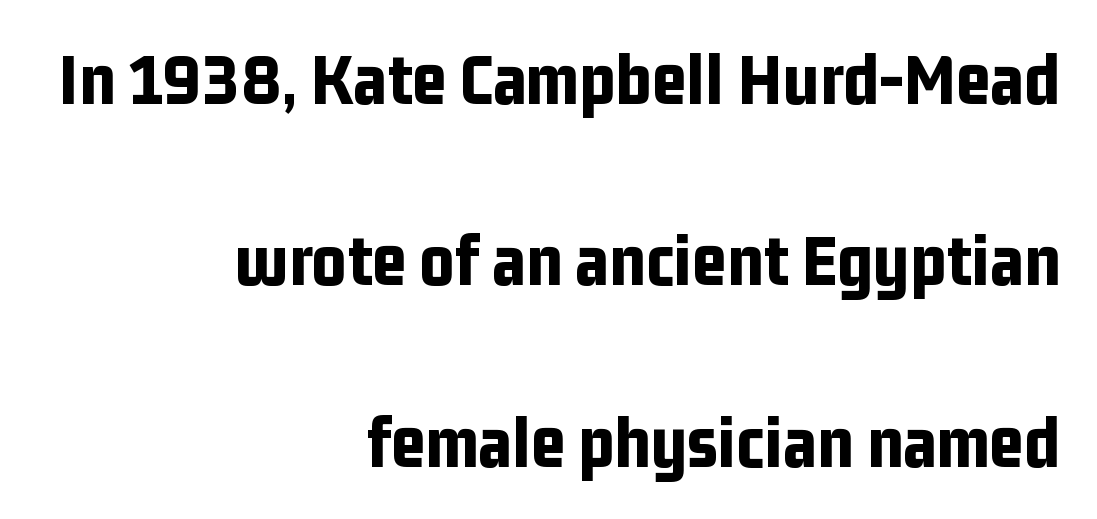
{"serif": "no", "italic": "no", "bold": "yes", "weight": "bold", "width": "condensed", "stroke_contrast": "low", "x_height": "medium", "monospaced": "no", "underline": "no", "align": "right", "line_spacing": "loose", "line_spacing_ratio": 2.42, "letter_spacing": "normal", "letter_spacing_em": 0.0, "glyph_px": 75}
